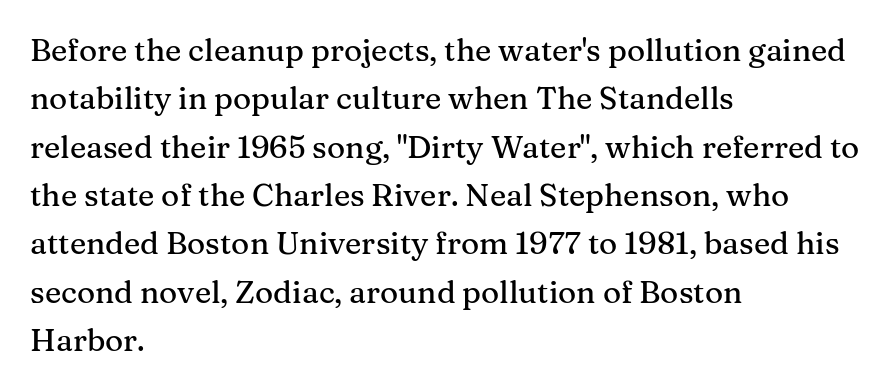
{"serif": "yes", "italic": "no", "width": "normal", "stroke_contrast": "medium", "x_height": "medium", "monospaced": "no", "underline": "no", "align": "left", "line_spacing": "normal", "line_spacing_ratio": 1.56, "letter_spacing": "normal", "letter_spacing_em": 0.0, "glyph_px": 31}
